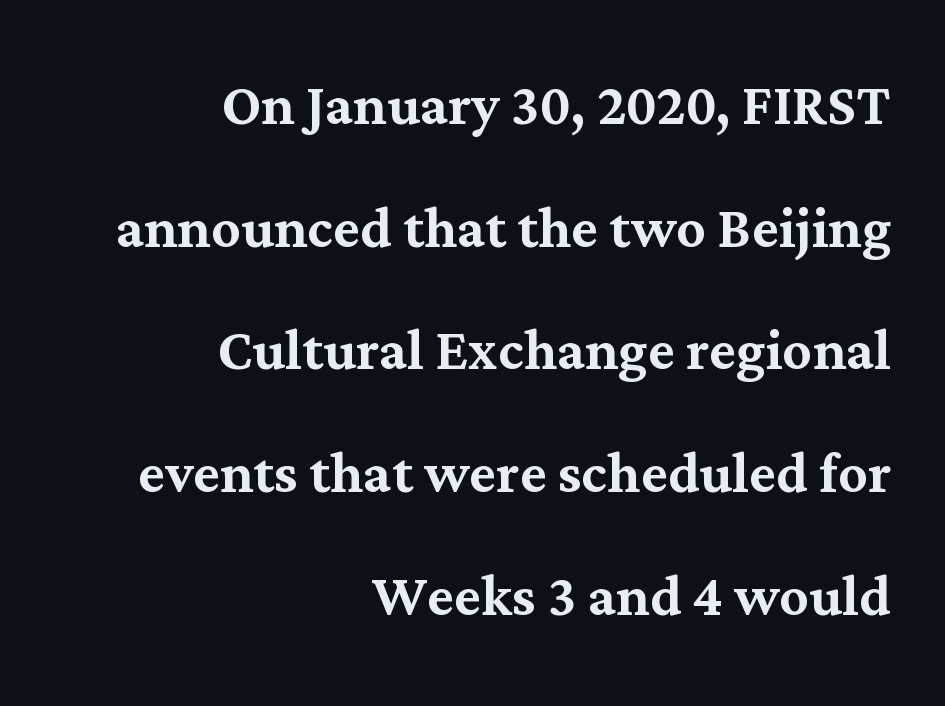
The passage shown is typed in a proportional face where columns would drift. Compared with typical paragraphs, the rows here are spaced about the same. No word sits above an underline. You can tell from the footed stems that serif type was used. A student would call this right alignment; a typographer would say flush right, rag left. The type sits square on the baseline with zero lean.
